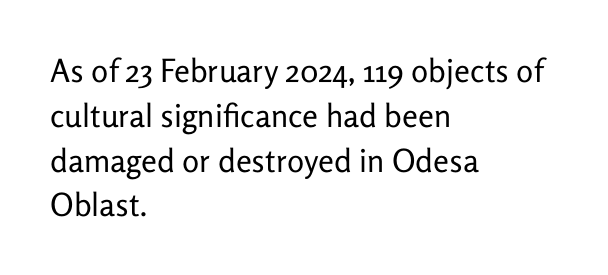
Do the characters align in a grid? No, the font is proportional. Leading matches the norm, producing a regular column. The ragged edge is on the right, which tells us the setting is flush left. Ink coverage per letter is moderate at most. Honestly, the letter spacing is just normal — you wouldn't notice it. Nope, no serifs anywhere on these letters.
